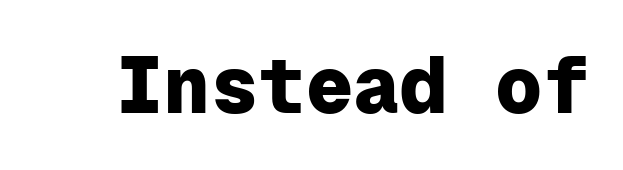
The image shows 79 px heavy sans-serif type, upright, monospaced; set normal letter spacing, not underlined; low stroke contrast and a medium x-height.
